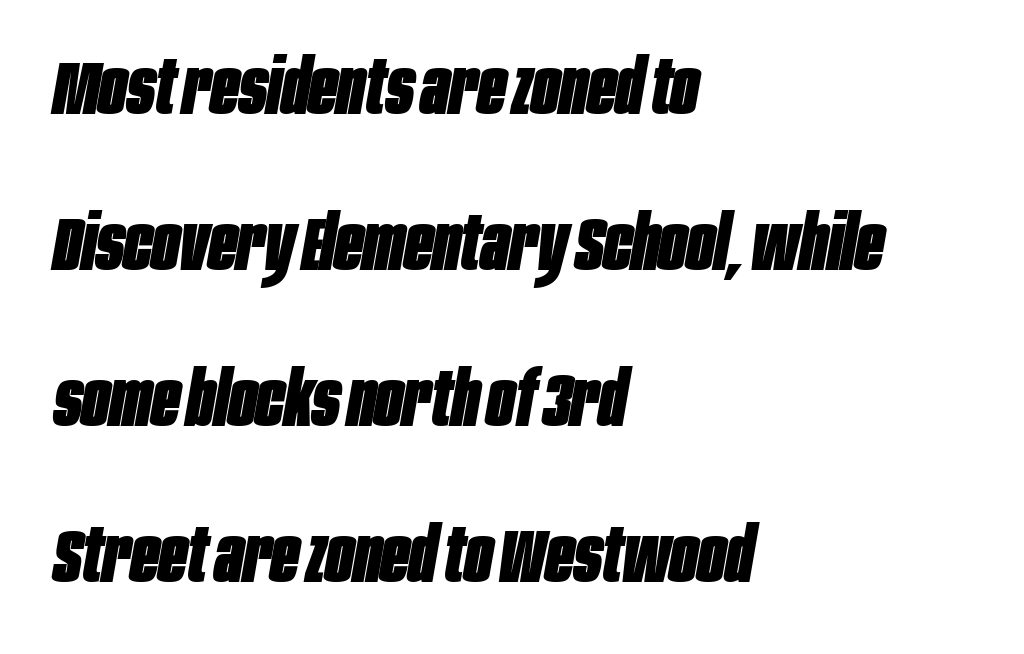
{"italic": "yes", "lean": "right", "slant_degrees": 10, "bold": "yes", "weight": "heavy", "width": "condensed", "stroke_contrast": "low", "x_height": "large", "monospaced": "no", "underline": "no", "align": "left", "line_spacing": "loose", "line_spacing_ratio": 2.08, "letter_spacing": "normal", "letter_spacing_em": 0.0, "glyph_px": 75}
